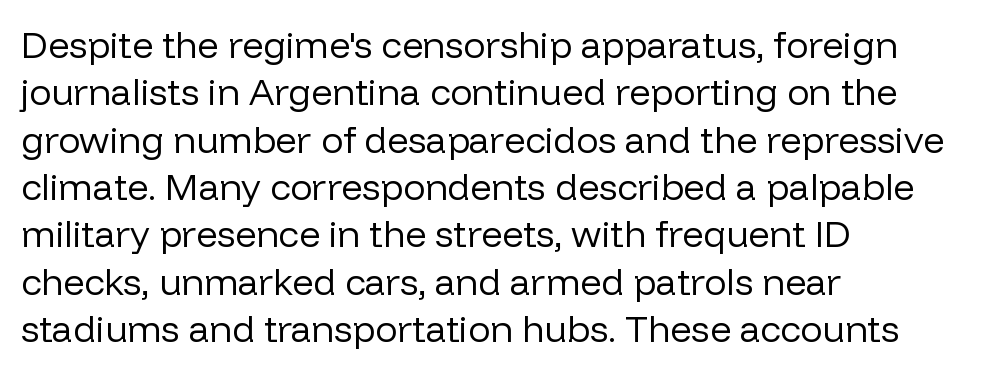
How would I describe the line gaps? Plain and ordinary. Check under the words: just untouched page. Glyph-to-glyph distance matches everyday printed text. Nope, no serifs anywhere on these letters.
